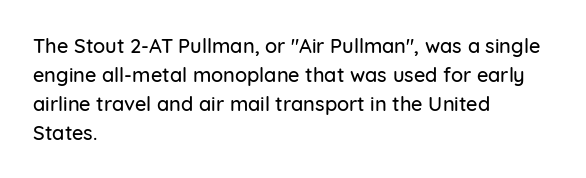
{"italic": "no", "underline": "no", "align": "left", "line_spacing": "normal", "line_spacing_ratio": 1.45, "letter_spacing": "normal", "letter_spacing_em": 0.0, "glyph_px": 20}
